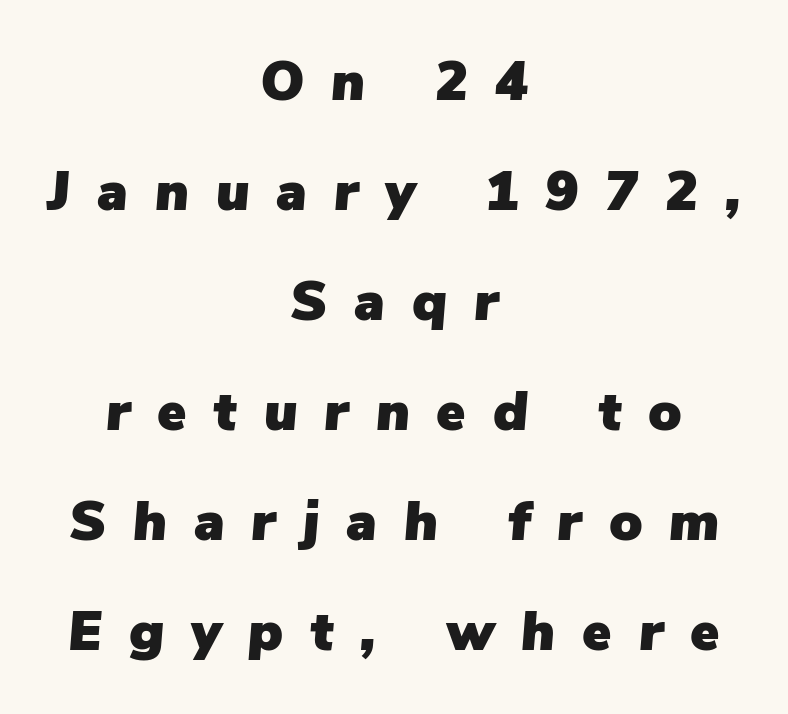
The image shows 55 px text type, italic (leaning right); set centered, loose line spacing (2.0x), unusually wide letter spacing (+0.49 em), not underlined; low stroke contrast and a medium x-height.
